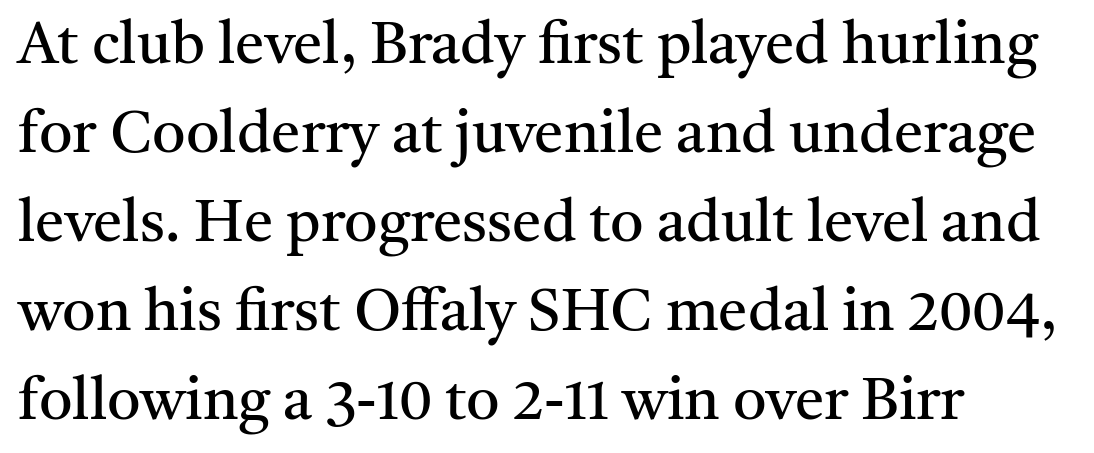
{"serif": "yes", "italic": "no", "bold": "no", "weight": "regular", "width": "normal", "stroke_contrast": "medium", "x_height": "medium", "monospaced": "no", "underline": "no", "align": "left", "line_spacing": "normal", "line_spacing_ratio": 1.51, "letter_spacing": "normal", "letter_spacing_em": 0.0, "glyph_px": 59}
